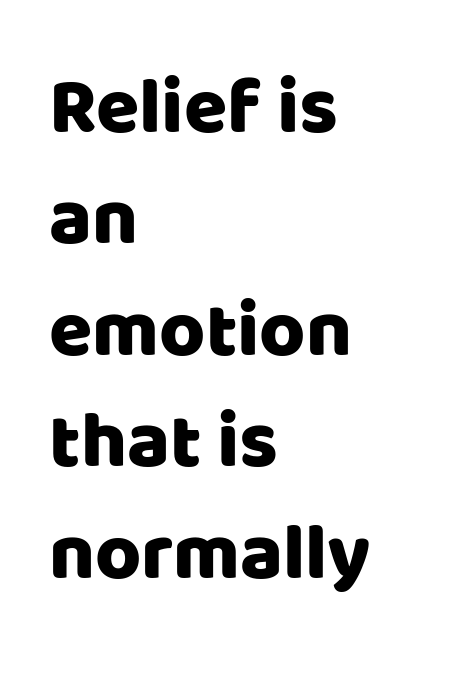
Character widths vary here, with narrow letters taking less room than wide ones. The letters stand upright; this is a roman face. The passage shown stacks its lines at a standard gap. Leftover space on each line is placed entirely after the last word.
